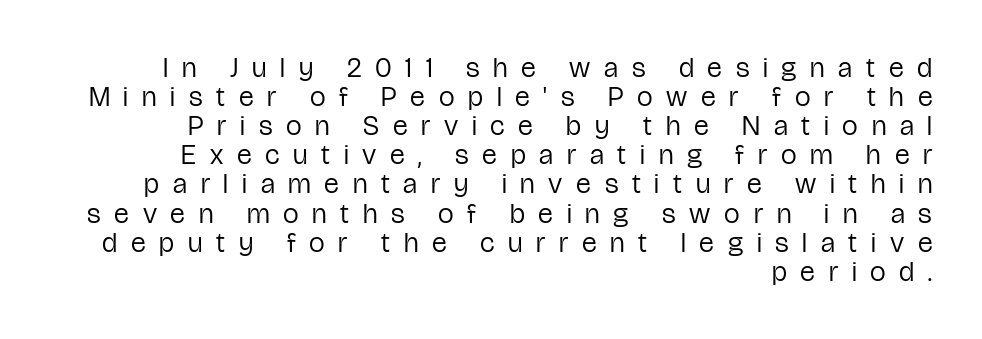
{"serif": "no", "italic": "no", "bold": "no", "weight": "regular", "width": "condensed", "stroke_contrast": "low", "x_height": "medium", "monospaced": "no", "underline": "no", "align": "right", "line_spacing": "tight", "line_spacing_ratio": 1.04, "letter_spacing": "wide", "letter_spacing_em": 0.49, "glyph_px": 28}
